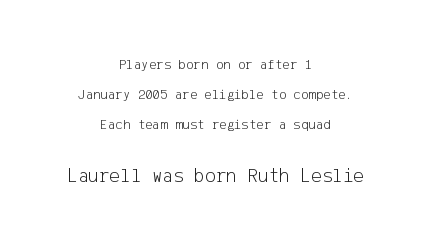
The image shows 20 px text type, upright; set centered, loose line spacing (2.13x), normal letter spacing, not underlined; the second (bottom) block is 1.43x larger.
